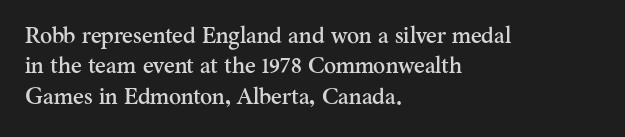
Q: Is the text italic (slanted)? A: No, it is upright.
Q: Is the text underlined? A: No.
Q: How is the paragraph aligned? A: Left-aligned.
Q: Is the spacing between letters normal or unusually wide? A: Normal.
Q: Is the spacing between lines tight, normal or loose? A: Normal.
